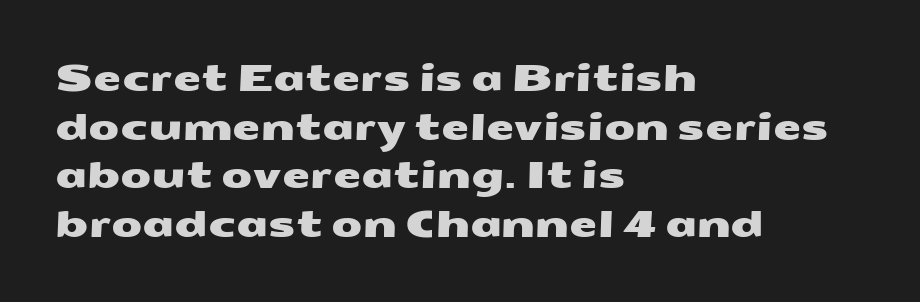
{"serif": "no", "width": "wide", "stroke_contrast": "medium", "x_height": "medium", "monospaced": "no", "underline": "no", "align": "left", "line_spacing": "normal", "line_spacing_ratio": 1.35, "letter_spacing": "normal", "letter_spacing_em": 0.0, "glyph_px": 36}
